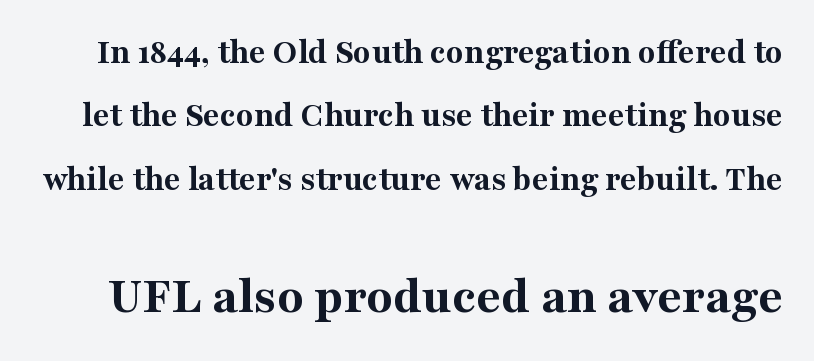
The type family on display is of the serif kind. Varying glyph widths throughout — classic text-font behaviour. Scale increases going downward across the two blocks. What weight is shown? A full bold with thick strokes. This sample uses an upright cut, with every glyph sitting square on the baseline.
